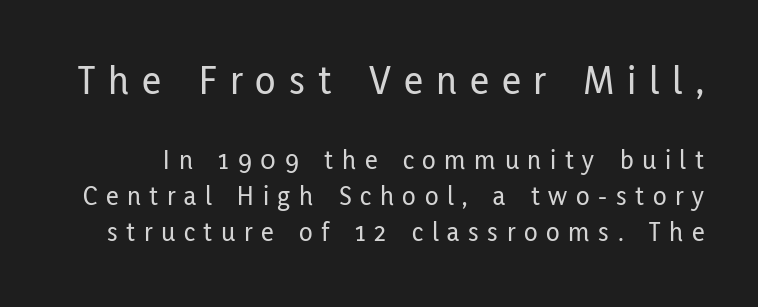
Q: Is the text italic (slanted)? A: No, it is upright.
Q: Is the typeface a serif or a sans-serif typeface? A: Sans-serif.
Q: Is the text underlined? A: No.
Q: Is the spacing between letters normal or unusually wide? A: Unusually wide.
Q: Is the spacing between lines tight, normal or loose? A: Normal.
Q: Which block of text is set in a larger size, the first (top) or the second (bottom)? A: The first (top) one.
Q: Width (condensed, normal, or wide)? A: Condensed.
Q: Stroke contrast? A: Low.
Q: x-height? A: Medium.
Q: Monospaced? A: No.
